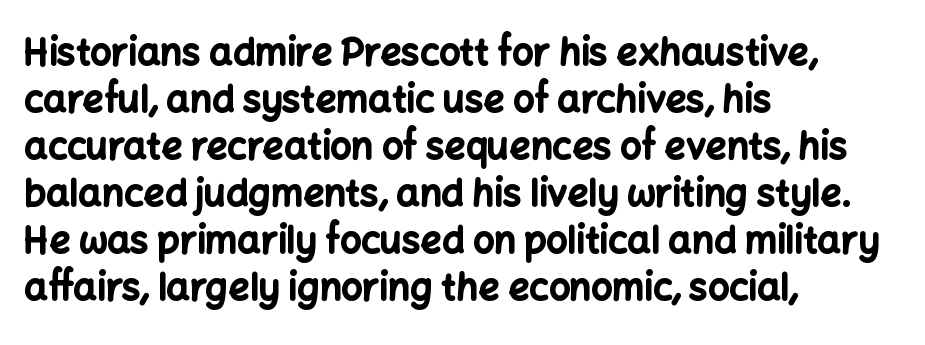
{"serif": "no", "italic": "no", "bold": "yes", "weight": "bold", "width": "normal", "stroke_contrast": "low", "x_height": "medium", "monospaced": "no", "underline": "no", "align": "left", "line_spacing": "normal", "line_spacing_ratio": 1.27, "letter_spacing": "normal", "letter_spacing_em": 0.0, "glyph_px": 37}
